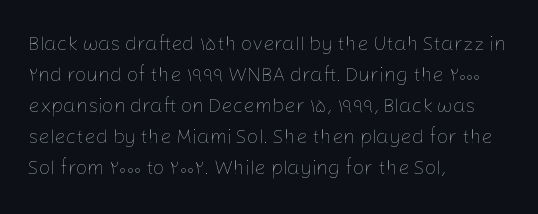
The image shows 20 px text type, upright; set left-aligned, normal line spacing (1.55x), normal letter spacing, not underlined.
